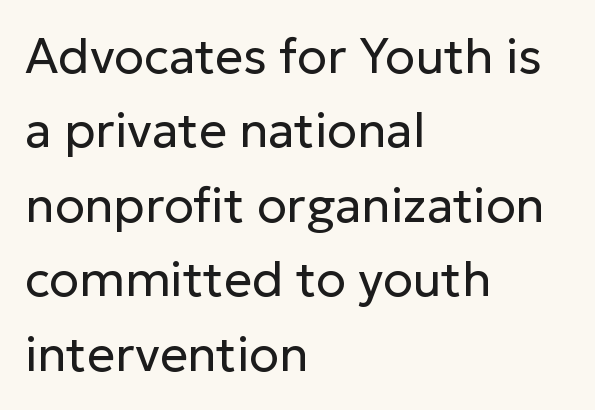
The image shows 49 px regular-weight sans-serif type, upright; set left-aligned, normal line spacing (1.52x), normal letter spacing, not underlined; low stroke contrast and a medium x-height.
